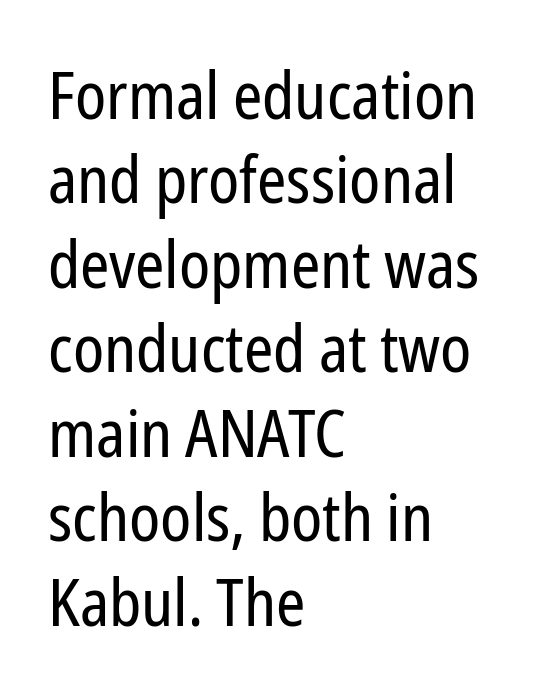
{"serif": "no", "italic": "no", "bold": "no", "weight": "regular", "width": "condensed", "stroke_contrast": "low", "x_height": "medium", "monospaced": "no", "underline": "no", "align": "left", "line_spacing": "normal", "line_spacing_ratio": 1.28, "letter_spacing": "normal", "letter_spacing_em": 0.0, "glyph_px": 66}
